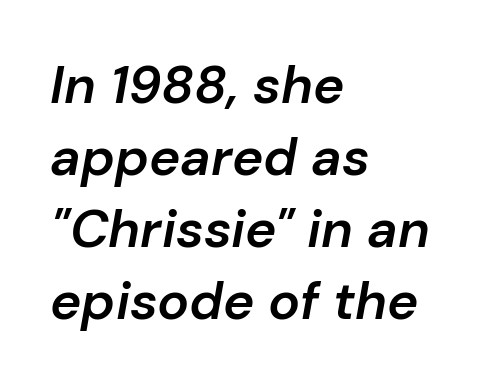
The image shows 53 px semibold type, italic (leaning right); set left-aligned, normal line spacing (1.36x), normal letter spacing, not underlined; low stroke contrast and a medium x-height.
